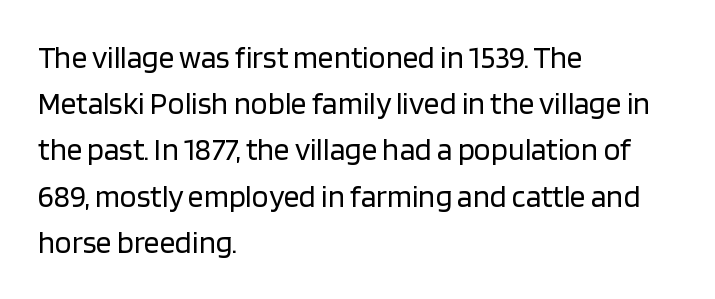
{"serif": "no", "italic": "no", "bold": "no", "weight": "regular", "width": "normal", "stroke_contrast": "low", "x_height": "large", "monospaced": "no", "underline": "no", "align": "left", "line_spacing": "normal", "line_spacing_ratio": 1.49, "letter_spacing": "normal", "letter_spacing_em": 0.0, "glyph_px": 31}
